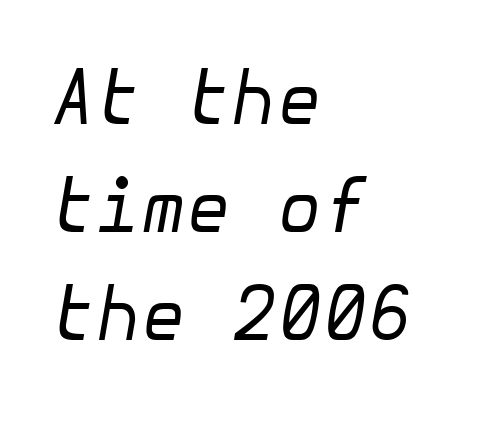
The font sits on the lighter half of the weight spectrum, regular included. It's the slanting kind of type. Inter-character spacing is left at the font's built-in metrics. A classic flush-left, rag-right setting is used for this passage. The leading is moderate, giving the passage an even texture. Anything drawn beneath the words? Only blank space.
